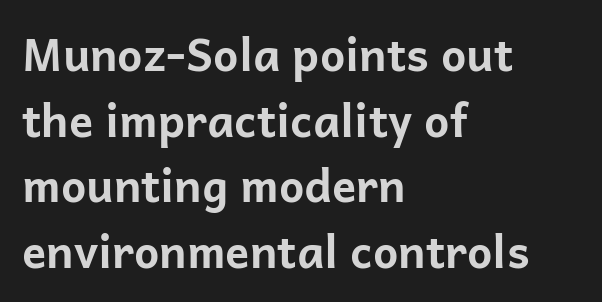
Q: Is the text bold? A: Yes.
Q: Is the text italic (slanted)? A: No, it is upright.
Q: Is the typeface a serif or a sans-serif typeface? A: Sans-serif.
Q: Is the text underlined? A: No.
Q: How is the paragraph aligned? A: Left-aligned.
Q: Is the spacing between letters normal or unusually wide? A: Normal.
Q: Is the spacing between lines tight, normal or loose? A: Normal.
Q: Width (condensed, normal, or wide)? A: Normal.
Q: Stroke contrast? A: Low.
Q: x-height? A: Medium.
Q: Monospaced? A: No.
